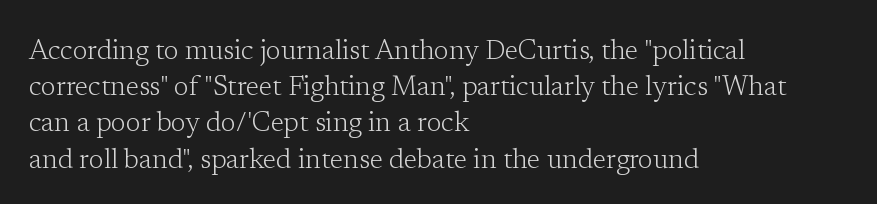
The strokes carry an ordinary text weight at most. Teacher's note: observe the even left margin — that is flush-left alignment. The lines sit at an ordinary, default distance from one another. Does extra space separate the letters? No, they use regular spacing. Posture: vertical. The specimen omits any rule beneath the text block's lines.
